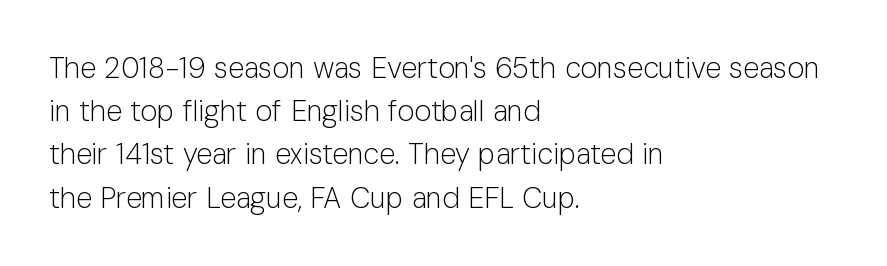
Counters stay open thanks to moderate or lighter strokes. The text block is weighted toward the left margin, trailing off unevenly rightward. In terms of letterform style, serifs are entirely absent. A typesetter would call this proportional, since set widths differ per character. Italic: no, the glyphs are upright roman.
